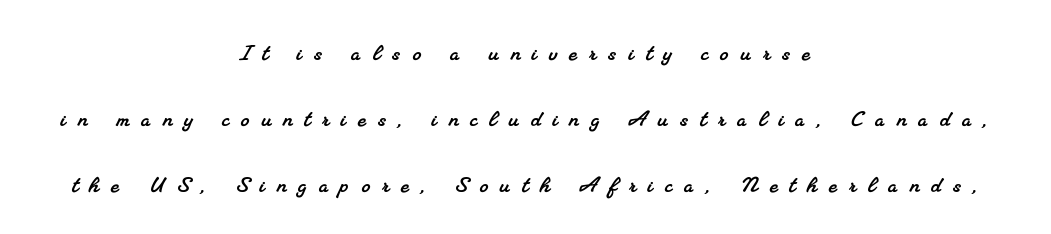
Q: Is the text underlined? A: No.
Q: How is the paragraph aligned? A: Centered.
Q: Is the spacing between letters normal or unusually wide? A: Unusually wide.
Q: Is the spacing between lines tight, normal or loose? A: Loose.
